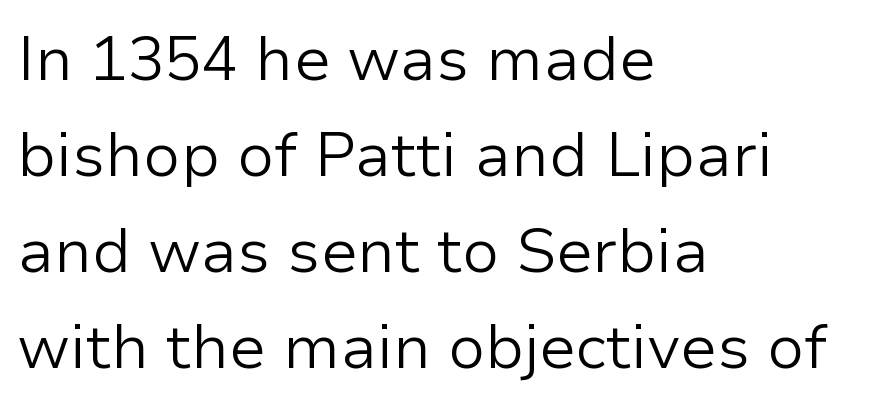
The image shows 62 px light sans-serif type, upright; set left-aligned, normal line spacing (1.55x), normal letter spacing, not underlined; low stroke contrast and a medium x-height.
